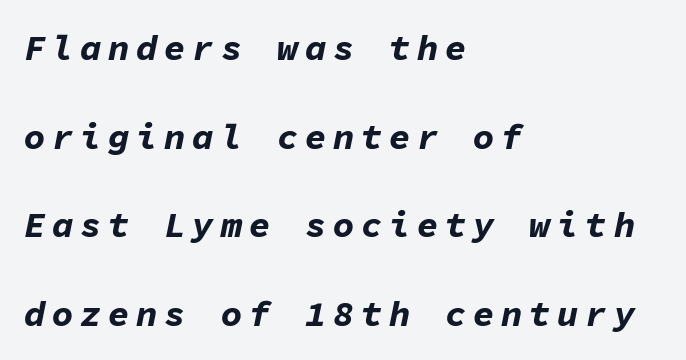
{"italic": "yes", "lean": "right", "slant_degrees": 11, "bold": "yes", "weight": "bold", "width": "normal", "stroke_contrast": "low", "x_height": "medium", "monospaced": "yes", "underline": "no", "align": "left", "line_spacing": "loose", "line_spacing_ratio": 2.46, "glyph_px": 36}
